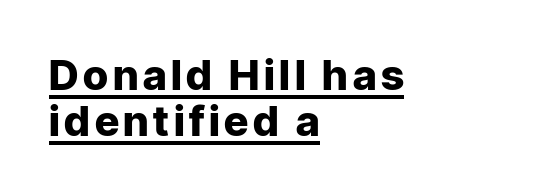
The image shows 42 px heavy sans-serif type, upright; set left-aligned, tight line spacing (1.09x), underlined; low stroke contrast and a medium x-height.
